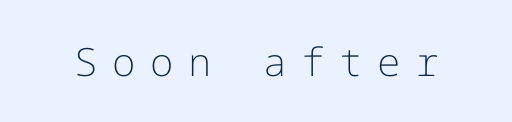
The type family on display is of the sans-serif kind. Rule under the text: the space is simply empty. The type sits square on the baseline with zero lean. Bold? No — there's no thickening of the strokes.
